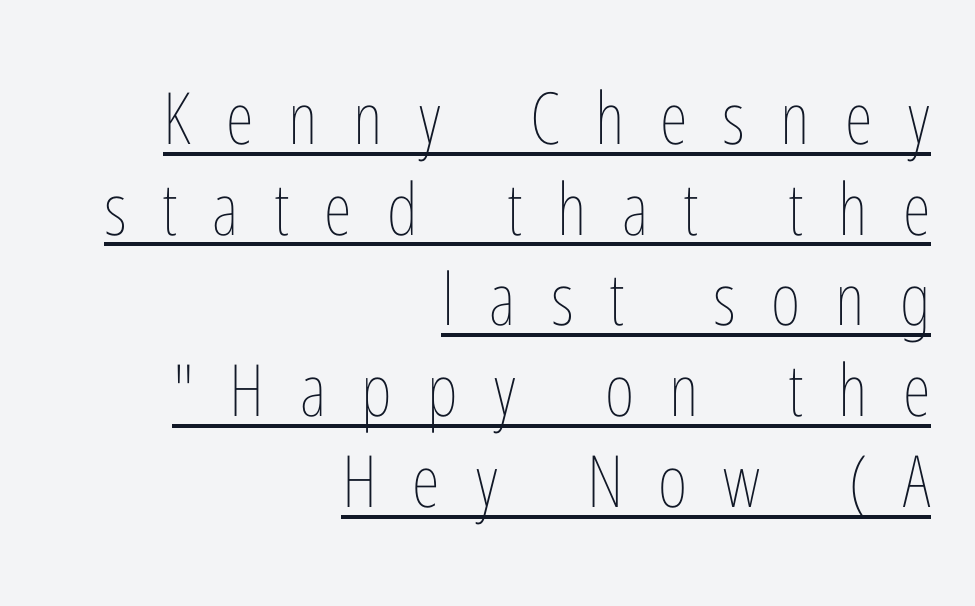
Q: Is the text bold? A: No.
Q: Is the text italic (slanted)? A: No, it is upright.
Q: Is the text underlined? A: Yes.
Q: How is the paragraph aligned? A: Right-aligned.
Q: Is the spacing between letters normal or unusually wide? A: Unusually wide.
Q: Is the spacing between lines tight, normal or loose? A: Normal.
Q: Width (condensed, normal, or wide)? A: Condensed.
Q: Stroke contrast? A: Low.
Q: x-height? A: Medium.
Q: Monospaced? A: No.
